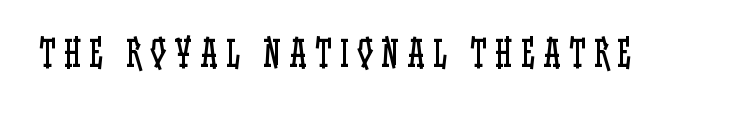
The image shows 35 px regular-weight, condensed type, upright; set unusually wide letter spacing (+0.24 em), not underlined; low stroke contrast and a large x-height.
